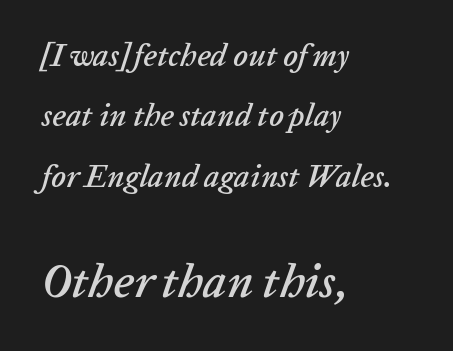
Note: smaller setting up top, larger setting below. What stands out about the letter spacing? Nothing — it is the standard amount. A great deal of white space separates one row of letters from the next. Varying glyph widths throughout — classic text-font behaviour. If you drew a ruler down the left edge, every line would touch it. Plain, unruled lines of type.
